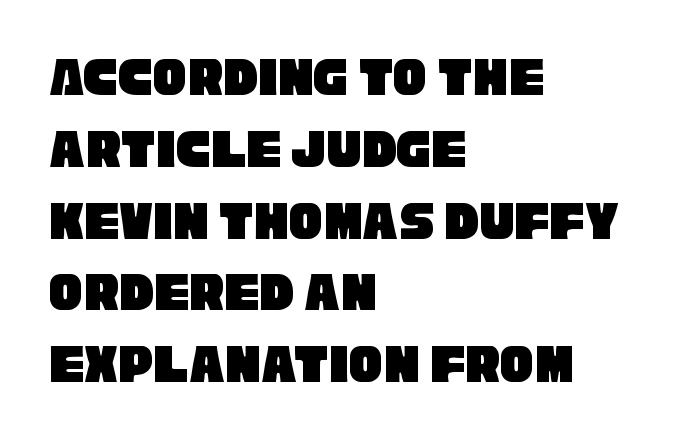
The image shows 57 px condensed sans-serif type; set left-aligned, normal line spacing (1.26x), normal letter spacing, not underlined; low stroke contrast and a large x-height.
